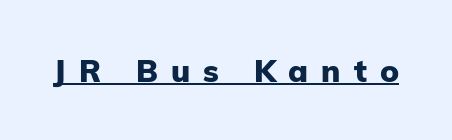
The image shows 31 px heavy sans-serif type, upright; set unusually wide letter spacing (+0.42 em), underlined; low stroke contrast and a medium x-height.
